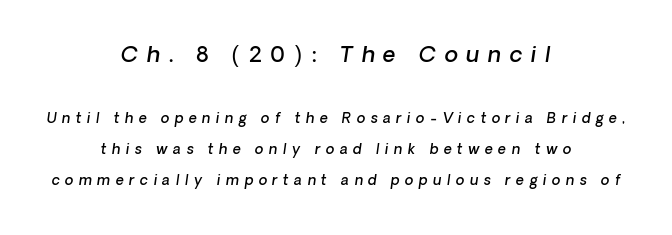
Q: Is the text bold? A: Semi-bold.
Q: Is the text underlined? A: No.
Q: How is the paragraph aligned? A: Centered.
Q: Is the spacing between letters normal or unusually wide? A: Unusually wide.
Q: Is the spacing between lines tight, normal or loose? A: Loose.
Q: Which block of text is set in a larger size, the first (top) or the second (bottom)? A: The first (top) one.
